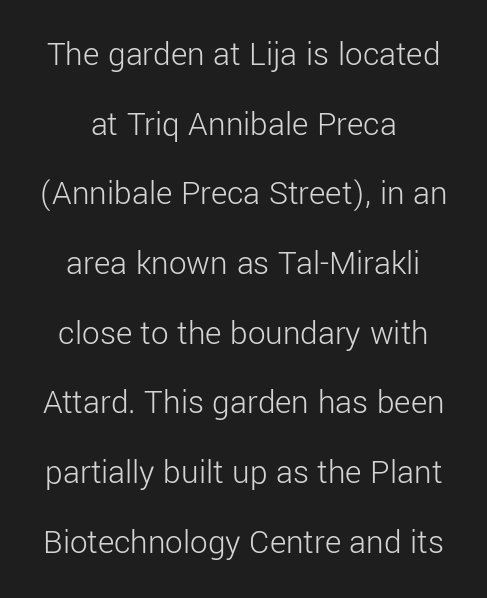
Q: Is the text bold? A: No.
Q: Is the text italic (slanted)? A: No, it is upright.
Q: Is the typeface a serif or a sans-serif typeface? A: Sans-serif.
Q: Is the text underlined? A: No.
Q: How is the paragraph aligned? A: Centered.
Q: Is the spacing between letters normal or unusually wide? A: Normal.
Q: Is the spacing between lines tight, normal or loose? A: Loose.
Q: Width (condensed, normal, or wide)? A: Normal.
Q: Stroke contrast? A: Low.
Q: x-height? A: Medium.
Q: Monospaced? A: No.
